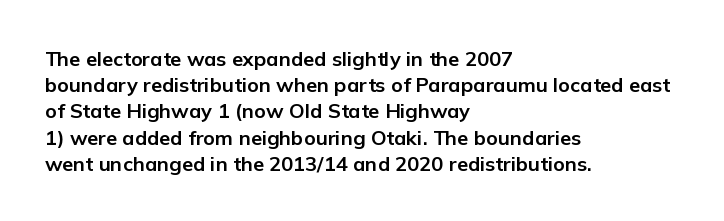
{"italic": "no", "bold": "yes", "underline": "no", "align": "left", "line_spacing": "normal", "line_spacing_ratio": 1.31, "letter_spacing": "normal", "letter_spacing_em": 0.0, "glyph_px": 20}
